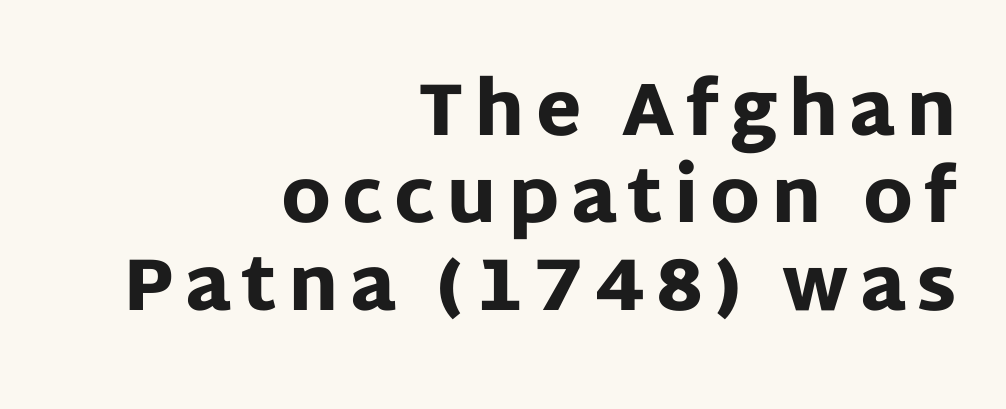
Every character sits straight up, as roman type does. Note: no serifs on the glyphs. Does the copy run flush right? Yes — the right margin is perfectly even. Note the varied advance widths — an 'i' is clearly narrower than an 'm'.
